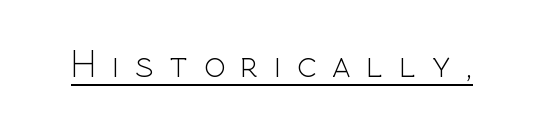
Q: Is the text bold? A: No.
Q: Is the text italic (slanted)? A: No, it is upright.
Q: Is the typeface a serif or a sans-serif typeface? A: Sans-serif.
Q: Is the text underlined? A: Yes.
Q: Is the spacing between letters normal or unusually wide? A: Unusually wide.
Q: Width (condensed, normal, or wide)? A: Normal.
Q: x-height? A: Medium.
Q: Monospaced? A: No.
